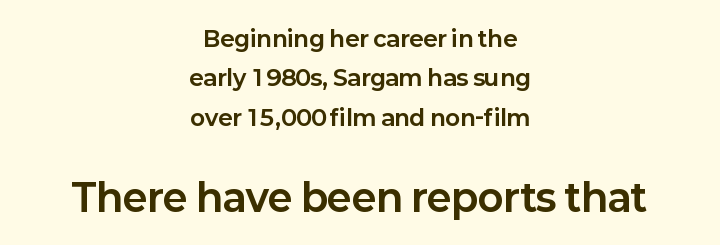
The image shows 38 px bold sans-serif type, upright; set centered, line spacing 1.79x, normal letter spacing, not underlined; the second (bottom) block is 1.73x larger; low stroke contrast and a medium x-height.
